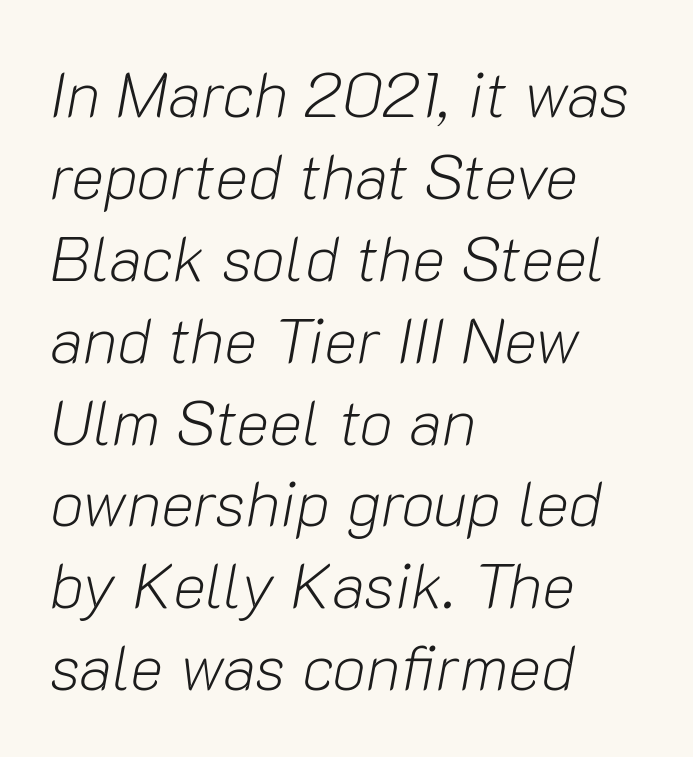
The image shows 63 px light type, italic (leaning right); set left-aligned, normal line spacing (1.3x), normal letter spacing, not underlined; low stroke contrast and a medium x-height.
